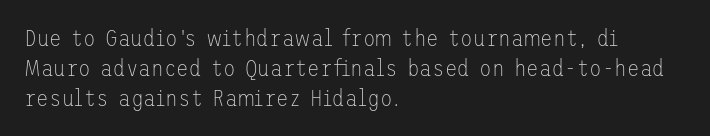
The image shows 23 px text type, upright; set left-aligned, normal line spacing (1.31x), normal letter spacing, not underlined.
